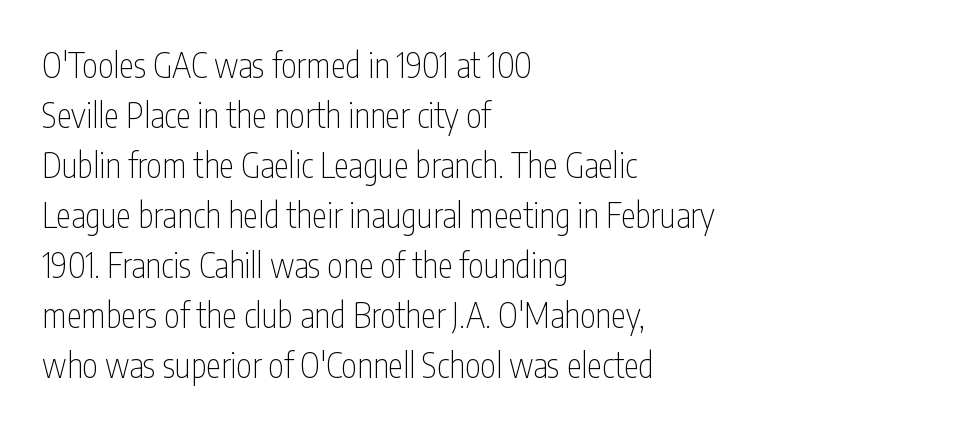
{"serif": "no", "italic": "no", "bold": "no", "weight": "thin", "width": "condensed", "stroke_contrast": "low", "x_height": "medium", "monospaced": "no", "underline": "no", "align": "left", "line_spacing": "normal", "line_spacing_ratio": 1.47, "letter_spacing": "normal", "letter_spacing_em": 0.0, "glyph_px": 34}
